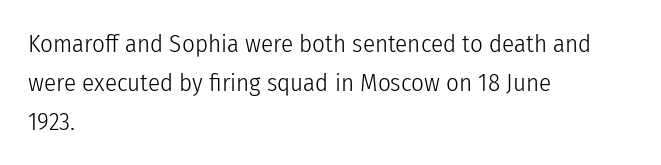
Q: Is the text bold? A: No.
Q: Is the text italic (slanted)? A: No, it is upright.
Q: Is the text underlined? A: No.
Q: How is the paragraph aligned? A: Left-aligned.
Q: Is the spacing between letters normal or unusually wide? A: Normal.
Q: Is the spacing between lines tight, normal or loose? A: Normal.
